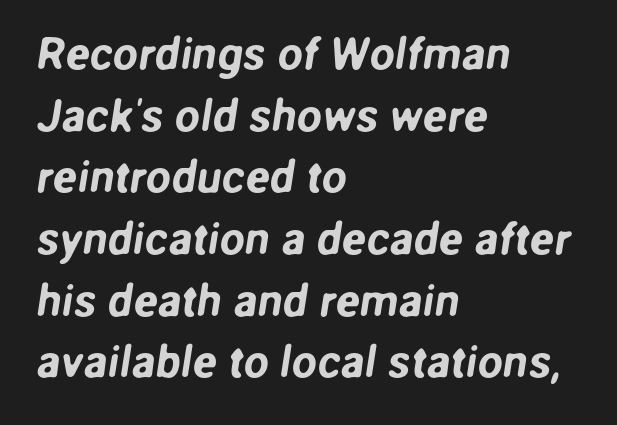
The image shows 45 px sans-serif type; set left-aligned, normal line spacing (1.37x), normal letter spacing, not underlined; low stroke contrast and a medium x-height.
